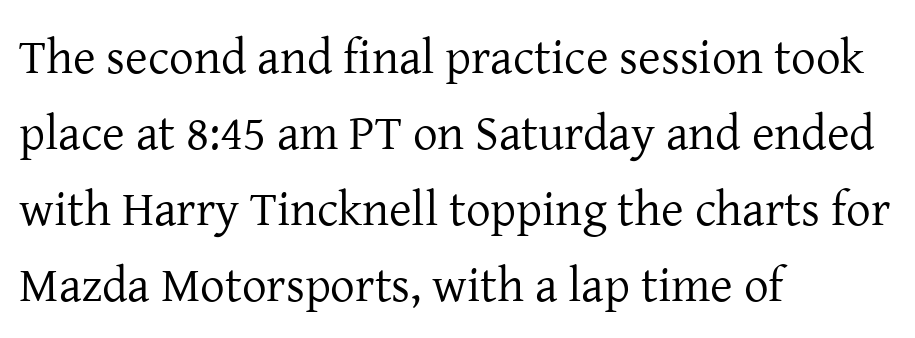
Q: Is the text bold? A: No.
Q: Is the text italic (slanted)? A: No, it is upright.
Q: Is the typeface a serif or a sans-serif typeface? A: Serif.
Q: Is the text underlined? A: No.
Q: How is the paragraph aligned? A: Left-aligned.
Q: Is the spacing between letters normal or unusually wide? A: Normal.
Q: Is the spacing between lines tight, normal or loose? A: Normal.
Q: Width (condensed, normal, or wide)? A: Normal.
Q: Stroke contrast? A: Low.
Q: x-height? A: Medium.
Q: Monospaced? A: No.
